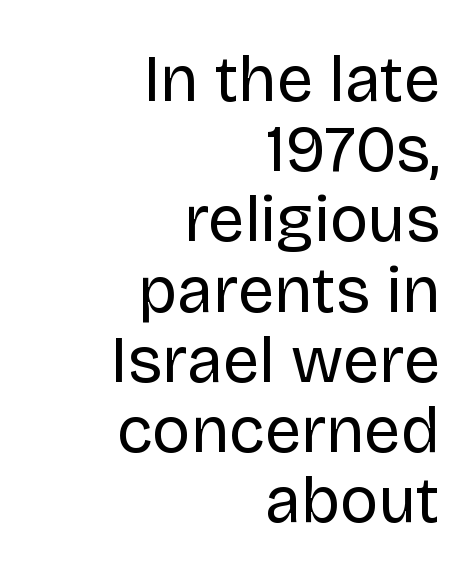
Q: Is the text bold? A: No.
Q: Is the text italic (slanted)? A: No, it is upright.
Q: Is the typeface a serif or a sans-serif typeface? A: Sans-serif.
Q: Is the text underlined? A: No.
Q: How is the paragraph aligned? A: Right-aligned.
Q: Is the spacing between letters normal or unusually wide? A: Normal.
Q: Is the spacing between lines tight, normal or loose? A: Tight.
Q: Width (condensed, normal, or wide)? A: Normal.
Q: Stroke contrast? A: Low.
Q: x-height? A: Large.
Q: Monospaced? A: No.
